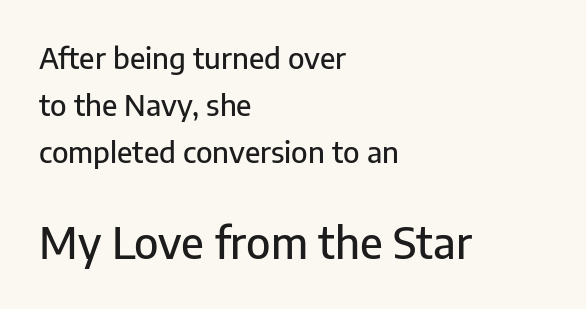
Glance below the letters and you will spot only blank space. Which chunk is bigger? The second one — the bottom block dwarfs the top. Character widths vary here, with narrow letters taking less room than wide ones. The passage shown is typeset with a sans-serif family.
